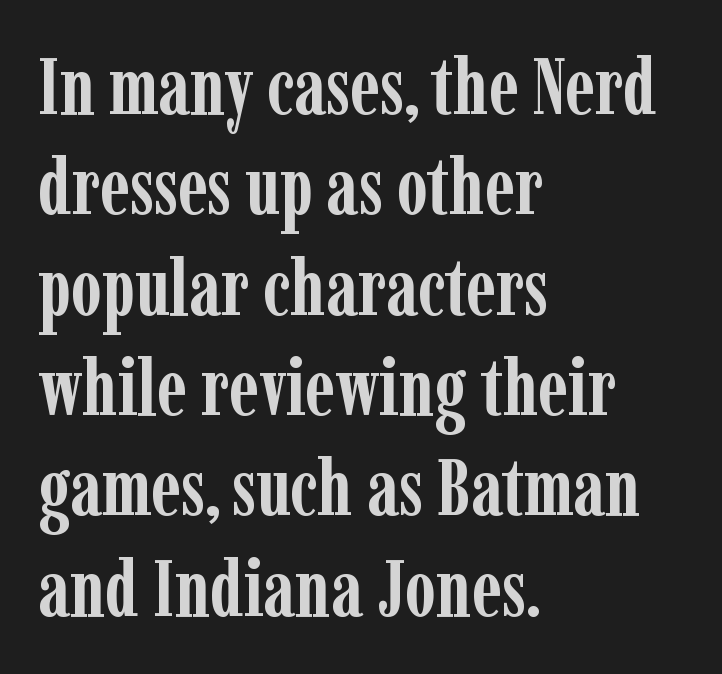
Observe the serifs anchoring each vertical stroke in this sample. When letters stand straight like this, we call the style roman or upright. Where is the straight margin? On the left. Glance below the letters and you will spot only blank space.
